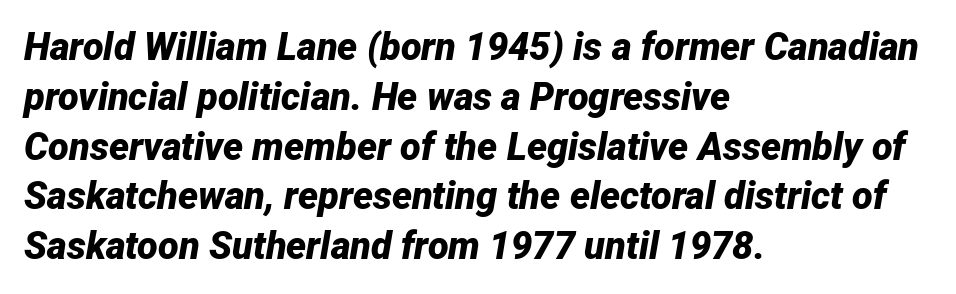
{"italic": "yes", "lean": "right", "slant_degrees": 12, "bold": "yes", "weight": "bold", "width": "normal", "stroke_contrast": "low", "x_height": "medium", "monospaced": "no", "underline": "no", "align": "left", "line_spacing": "normal", "line_spacing_ratio": 1.31, "letter_spacing": "normal", "letter_spacing_em": 0.0, "glyph_px": 38}
